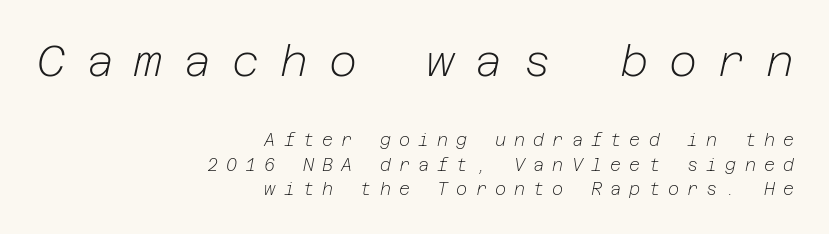
The foot of each line stays bare and open. The block sitting higher on the canvas is the one with enlarged characters. Stroke thickness stays within the range of a standard reading face or lighter. Slant detected: the letters are inclined. Display-style spreading of the glyphs; the letterfit is very open. Is there much room between lines? A standard amount, neither cramped nor airy.
